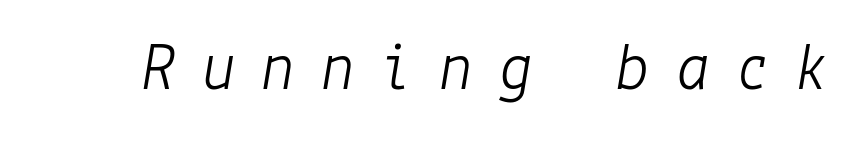
Q: Is the text bold? A: No.
Q: Is the text italic (slanted)? A: Yes, it leans right by about 9 degrees.
Q: Is the text underlined? A: No.
Q: Is the spacing between letters normal or unusually wide? A: Unusually wide.
Q: Width (condensed, normal, or wide)? A: Normal.
Q: Stroke contrast? A: Low.
Q: x-height? A: Medium.
